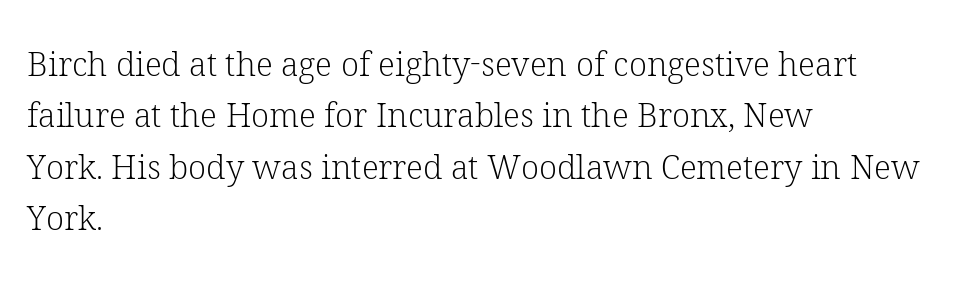
The baseline area is clear. These lines keep a tight, regular rhythm from letter to letter. Normally led — the rows are evenly, conventionally spaced. The characters display serif detailing at their extremities. This is roman type, the default non-slanted kind. The font is comparable to plain body text, perhaps lighter.
